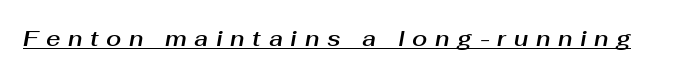
{"italic": "yes", "lean": "right", "slant_degrees": 10, "underline": "yes", "letter_spacing": "wide", "letter_spacing_em": 0.35, "glyph_px": 22}
